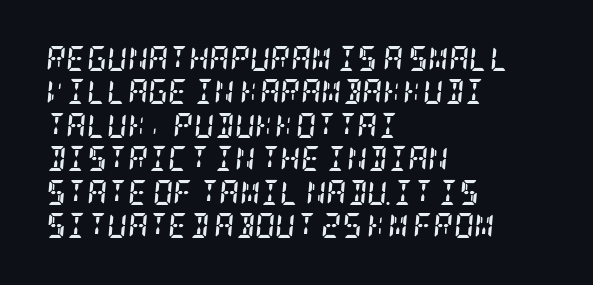
Is the type slanted? Yes — the strokes lean at a clear angle. Characters follow at the spacing the type designer built in. Evenly set lines give the paragraph a standard silhouette. The space directly below the letters is spotless.
